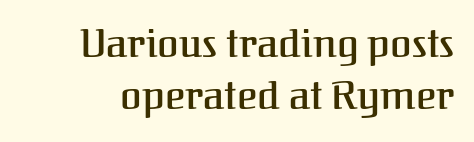
{"serif": "yes", "italic": "no", "width": "normal", "stroke_contrast": "medium", "x_height": "medium", "monospaced": "no", "underline": "no", "line_spacing": "normal", "line_spacing_ratio": 1.34, "letter_spacing": "normal", "letter_spacing_em": 0.0, "glyph_px": 39}
